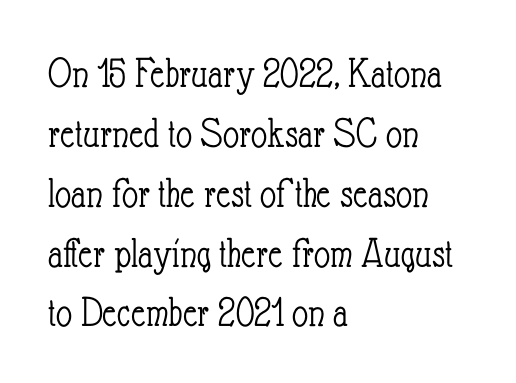
The image shows 44 px light, condensed type, upright; set left-aligned, normal line spacing (1.36x), normal letter spacing, not underlined; low stroke contrast and a small x-height.
